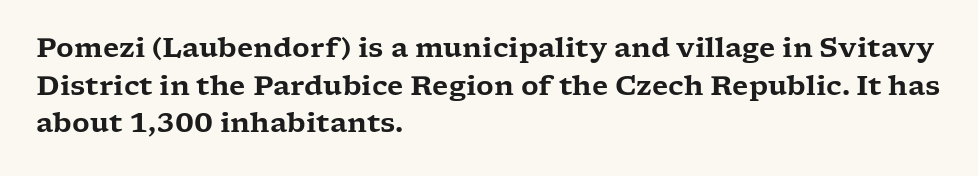
Plain, unruled lines of type. The lines in this sample share a left origin and differ only in where they stop. The specimen reads as upright at a glance. Letter spacing: default. If you measured baseline to baseline, you'd find a middling distance.
